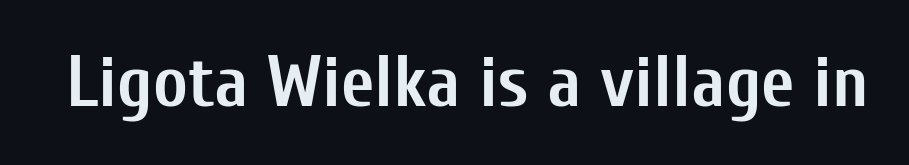
{"serif": "no", "italic": "no", "bold": "yes", "weight": "semibold", "width": "condensed", "stroke_contrast": "low", "x_height": "medium", "monospaced": "no", "underline": "no", "letter_spacing": "normal", "letter_spacing_em": 0.0, "glyph_px": 73}
